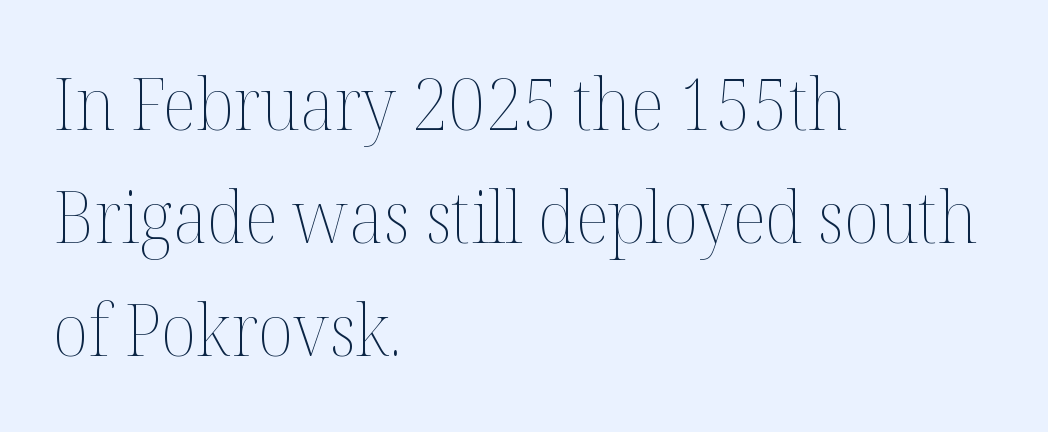
The image shows 72 px thin type, upright; set left-aligned, normal line spacing (1.57x), normal letter spacing, not underlined; medium stroke contrast and a medium x-height.
